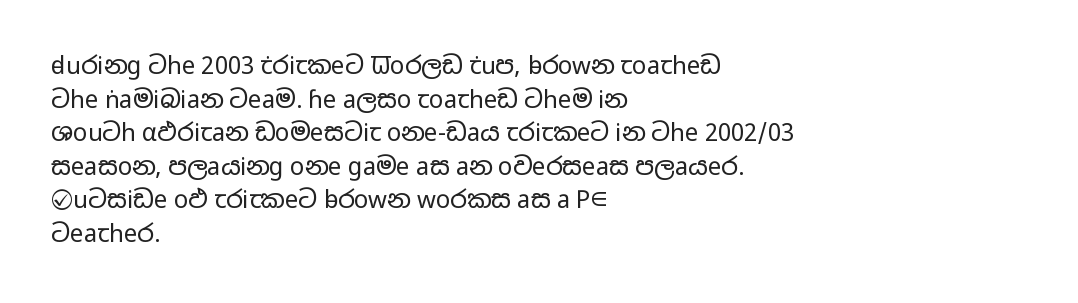
Q: Is the text bold? A: No.
Q: Is the text italic (slanted)? A: No, it is upright.
Q: Is the text underlined? A: No.
Q: How is the paragraph aligned? A: Left-aligned.
Q: Is the spacing between letters normal or unusually wide? A: Normal.
Q: Is the spacing between lines tight, normal or loose? A: Normal.
